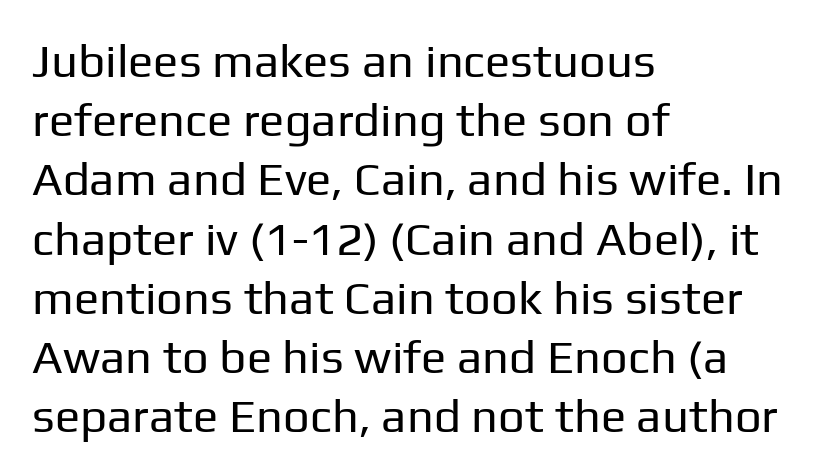
Standard letterfit; no display-style spreading of the glyphs. Type style note: lacks serifs. A quiet, ordinary-to-light weight characterises the typeface. The letters advance in unequal steps, a hallmark of proportional type. Beneath every word, the page is bare.
